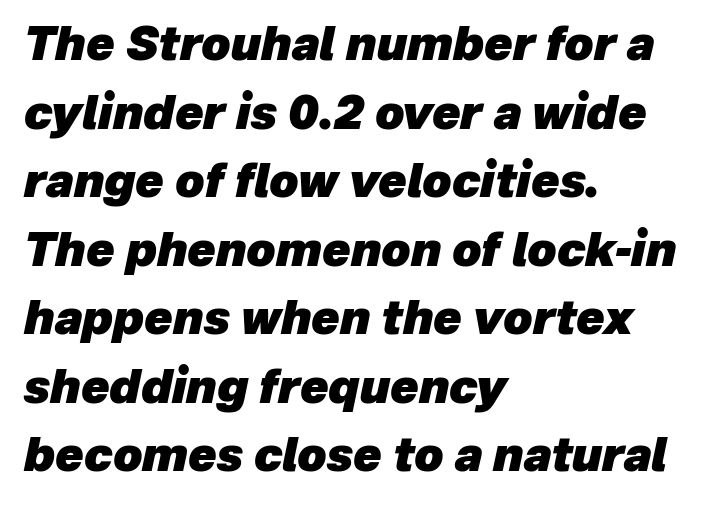
{"italic": "yes", "lean": "right", "slant_degrees": 12, "bold": "yes", "weight": "heavy", "width": "normal", "stroke_contrast": "low", "x_height": "medium", "monospaced": "no", "underline": "no", "align": "left", "line_spacing": "normal", "line_spacing_ratio": 1.49, "letter_spacing": "normal", "letter_spacing_em": 0.0, "glyph_px": 46}
